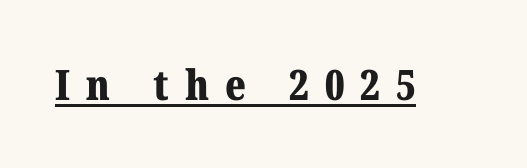
Q: Is the text bold? A: Yes.
Q: Is the text italic (slanted)? A: No, it is upright.
Q: Is the typeface a serif or a sans-serif typeface? A: Serif.
Q: Is the text underlined? A: Yes.
Q: Is the spacing between letters normal or unusually wide? A: Unusually wide.
Q: Width (condensed, normal, or wide)? A: Normal.
Q: Stroke contrast? A: Medium.
Q: x-height? A: Medium.
Q: Monospaced? A: No.
